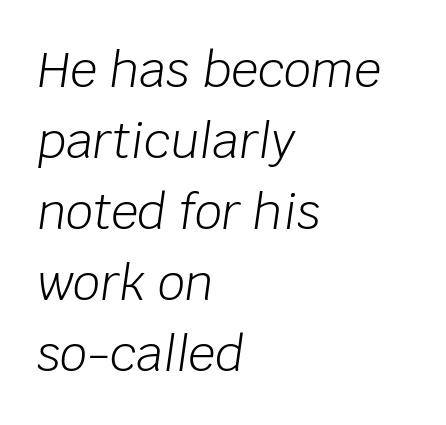
The image shows 48 px light type, italic (leaning right); set left-aligned, normal line spacing (1.48x), normal letter spacing, not underlined; low stroke contrast and a large x-height.
